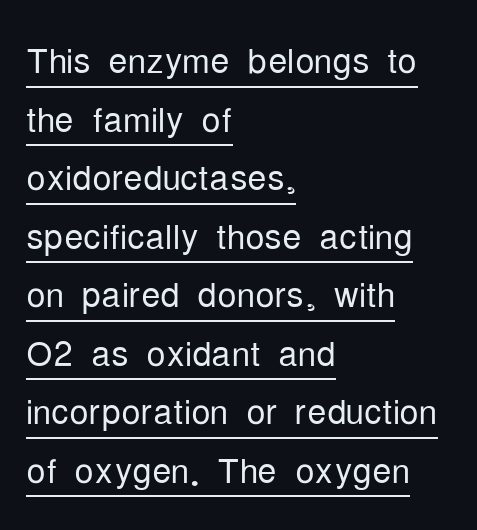
The letters carry no serifs — their stems end cleanly without finishing strokes. Does the copy run flush right? No — it runs flush left. Looks like someone drew a line under every word here. The cut favours lightness, reaching ordinary text weight at its darkest.
